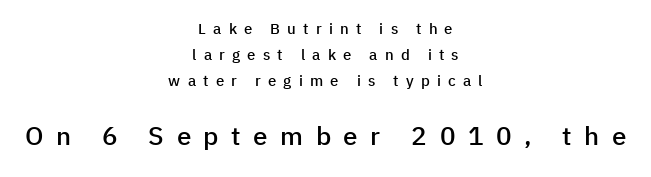
{"italic": "no", "bold": "semi", "underline": "no", "align": "center", "line_spacing_ratio": 1.72, "letter_spacing": "wide", "letter_spacing_em": 0.48, "larger_block": "second", "size_ratio": 1.73, "glyph_px": 26}
